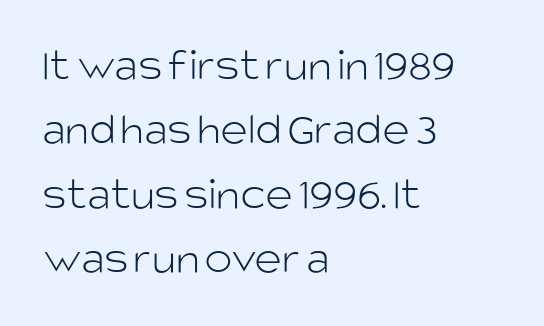
The image shows 47 px light sans-serif type, upright; set left-aligned, normal line spacing (1.37x), normal letter spacing, not underlined; low stroke contrast and a large x-height.
